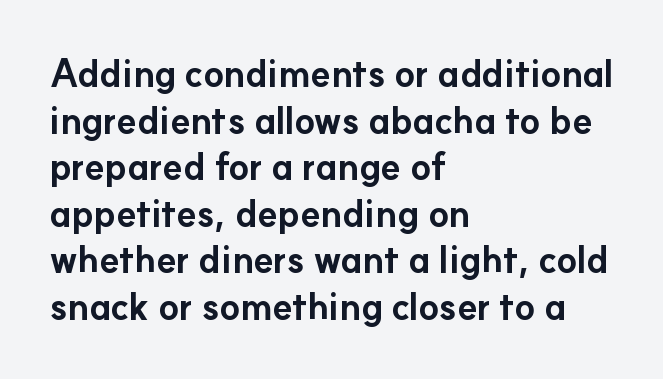
{"serif": "no", "italic": "no", "bold": "yes", "weight": "bold", "width": "normal", "stroke_contrast": "low", "x_height": "small", "monospaced": "no", "underline": "no", "align": "left", "line_spacing": "normal", "line_spacing_ratio": 1.26, "letter_spacing": "normal", "letter_spacing_em": 0.0, "glyph_px": 37}
